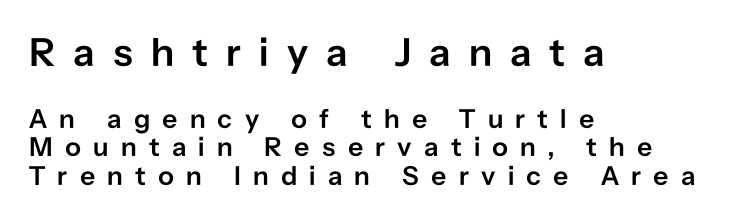
The image shows 40 px semibold sans-serif type, upright; set left-aligned, tight line spacing (1.05x), unusually wide letter spacing (+0.45 em), not underlined; the first (top) block is 1.48x larger; low stroke contrast and a medium x-height.
